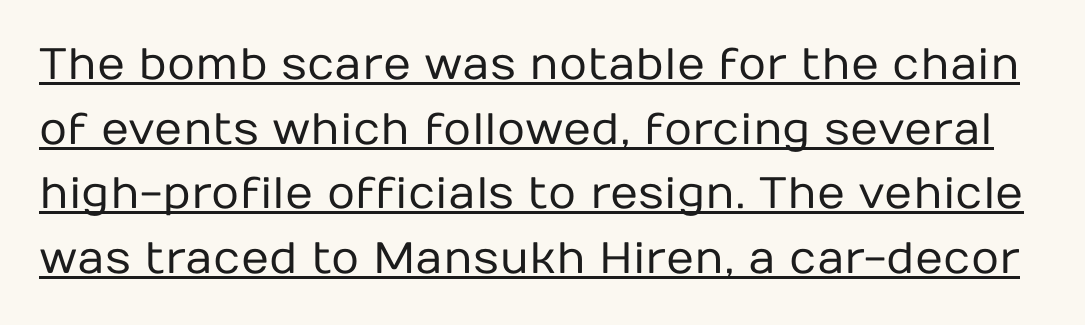
{"serif": "no", "italic": "no", "bold": "no", "weight": "regular", "width": "normal", "stroke_contrast": "low", "x_height": "medium", "monospaced": "no", "underline": "yes", "line_spacing": "normal", "line_spacing_ratio": 1.47, "letter_spacing": "normal", "letter_spacing_em": 0.0, "glyph_px": 44}
